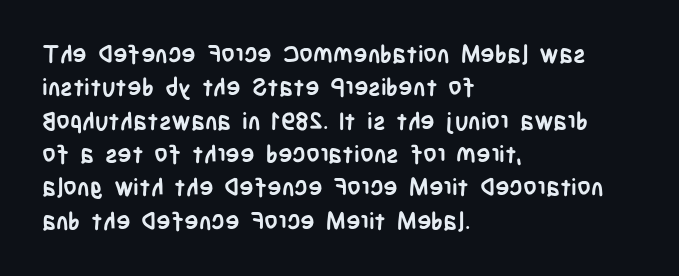
Q: Is the text bold? A: Yes.
Q: Is the text italic (slanted)? A: No, it is upright.
Q: Is the text underlined? A: No.
Q: How is the paragraph aligned? A: Left-aligned.
Q: Is the spacing between letters normal or unusually wide? A: Normal.
Q: Is the spacing between lines tight, normal or loose? A: Normal.
